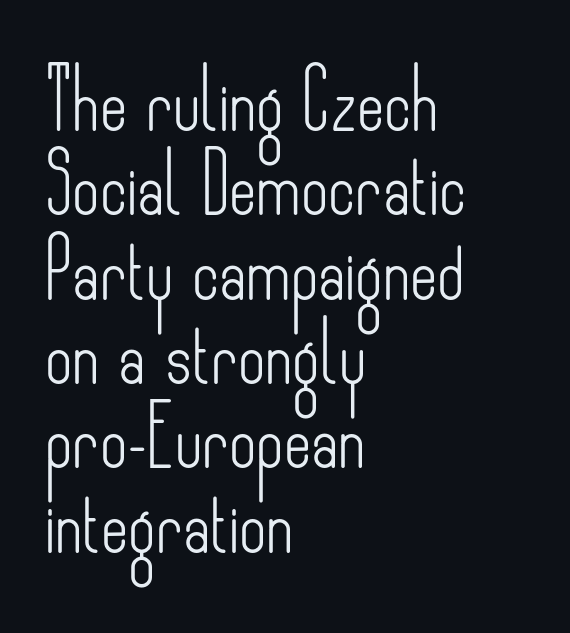
{"serif": "no", "italic": "no", "bold": "no", "weight": "light", "width": "condensed", "stroke_contrast": "low", "x_height": "small", "monospaced": "no", "underline": "no", "align": "left", "line_spacing": "normal", "line_spacing_ratio": 1.43, "letter_spacing": "normal", "letter_spacing_em": 0.0, "glyph_px": 59}
